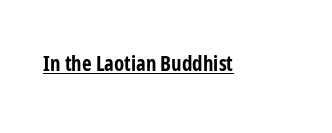
Q: Is the text bold? A: Yes.
Q: Is the text italic (slanted)? A: No, it is upright.
Q: Is the text underlined? A: Yes.
Q: Is the spacing between letters normal or unusually wide? A: Normal.
